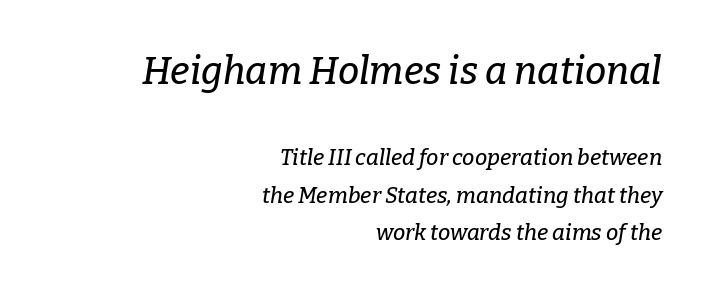
{"serif": "yes", "italic": "yes", "lean": "right", "slant_degrees": 9, "width": "normal", "stroke_contrast": "low", "x_height": "medium", "monospaced": "no", "underline": "no", "align": "right", "line_spacing_ratio": 1.72, "letter_spacing": "normal", "letter_spacing_em": 0.0, "larger_block": "first", "size_ratio": 1.73, "glyph_px": 38}
